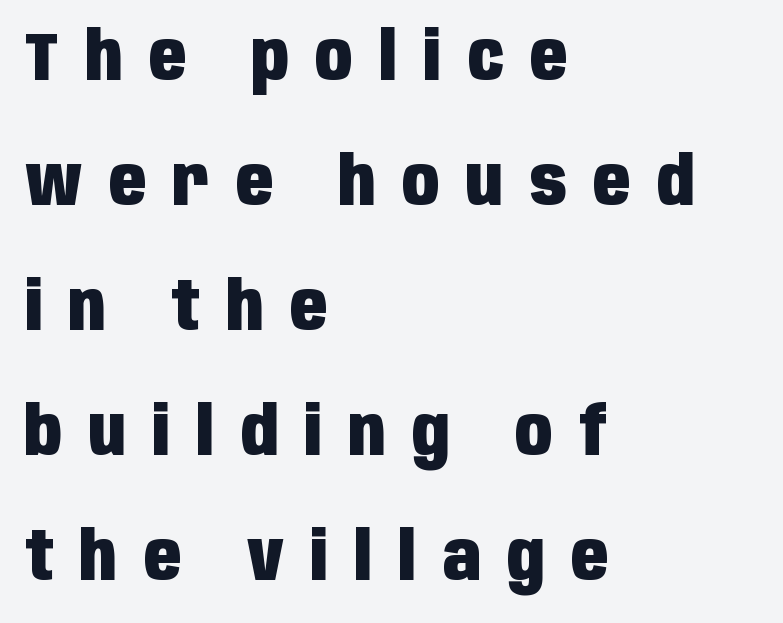
{"serif": "no", "italic": "no", "bold": "yes", "weight": "heavy", "width": "condensed", "stroke_contrast": "low", "x_height": "large", "monospaced": "no", "underline": "no", "align": "left", "line_spacing_ratio": 1.84, "letter_spacing": "wide", "letter_spacing_em": 0.39, "glyph_px": 68}
